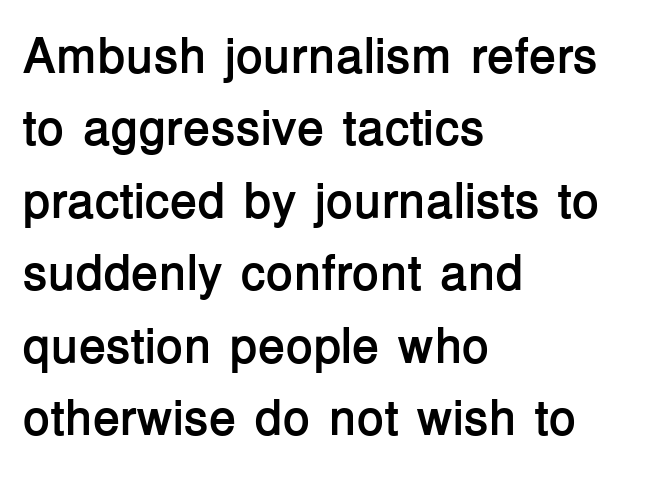
{"serif": "no", "italic": "no", "bold": "yes", "weight": "semibold", "width": "normal", "stroke_contrast": "low", "x_height": "medium", "monospaced": "no", "underline": "no", "align": "left", "line_spacing": "normal", "line_spacing_ratio": 1.45, "letter_spacing": "normal", "letter_spacing_em": 0.0, "glyph_px": 50}
